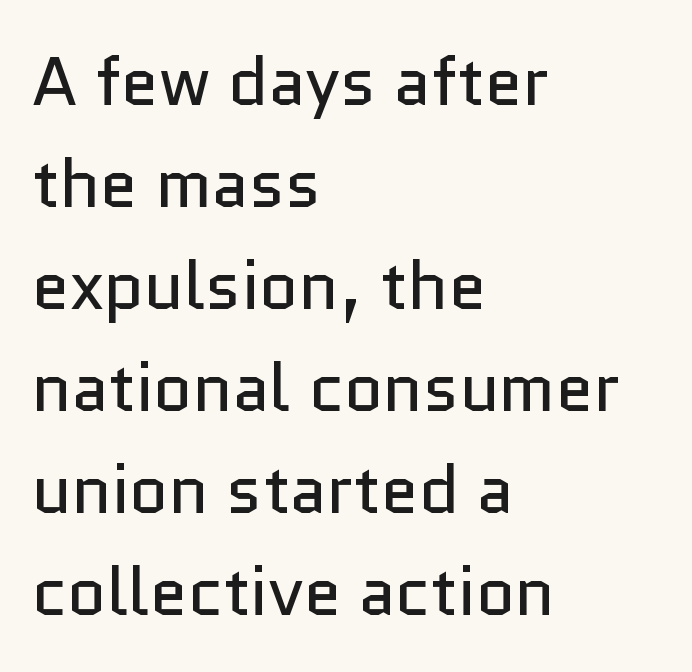
Q: Is the text bold? A: No.
Q: Is the text italic (slanted)? A: No, it is upright.
Q: Is the typeface a serif or a sans-serif typeface? A: Sans-serif.
Q: Is the text underlined? A: No.
Q: How is the paragraph aligned? A: Left-aligned.
Q: Is the spacing between letters normal or unusually wide? A: Normal.
Q: Is the spacing between lines tight, normal or loose? A: Normal.
Q: Width (condensed, normal, or wide)? A: Normal.
Q: Stroke contrast? A: Low.
Q: x-height? A: Medium.
Q: Monospaced? A: No.
